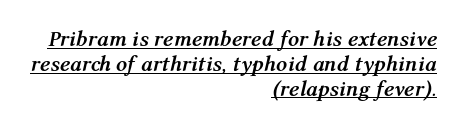
The image shows 22 px bold type, italic (leaning right); set right-aligned, tight line spacing (1.13x), normal letter spacing, underlined.
